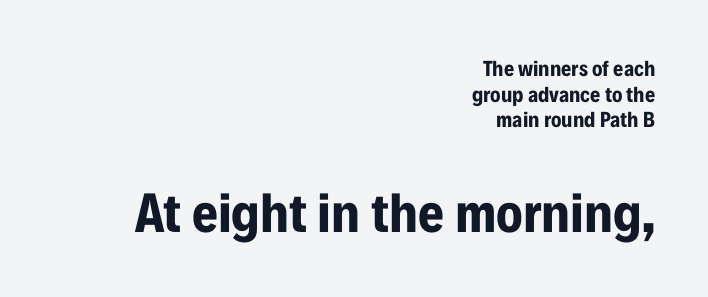
Q: Is the text bold? A: Yes.
Q: Is the text italic (slanted)? A: No, it is upright.
Q: Is the typeface a serif or a sans-serif typeface? A: Sans-serif.
Q: Is the text underlined? A: No.
Q: How is the paragraph aligned? A: Right-aligned.
Q: Is the spacing between letters normal or unusually wide? A: Normal.
Q: Which block of text is set in a larger size, the first (top) or the second (bottom)? A: The second (bottom) one.
Q: Width (condensed, normal, or wide)? A: Condensed.
Q: Stroke contrast? A: Low.
Q: x-height? A: Medium.
Q: Monospaced? A: No.
